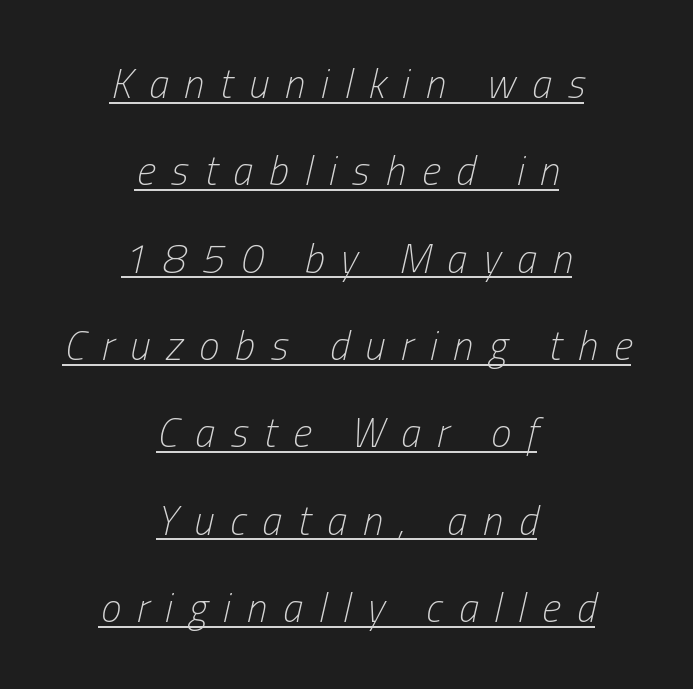
Beneath each row of characters lies a ruled line. Weight: not bold — regular or lighter. This sample has the flowing, uneven cadence of proportional lettering. These lines were composed using italics.
